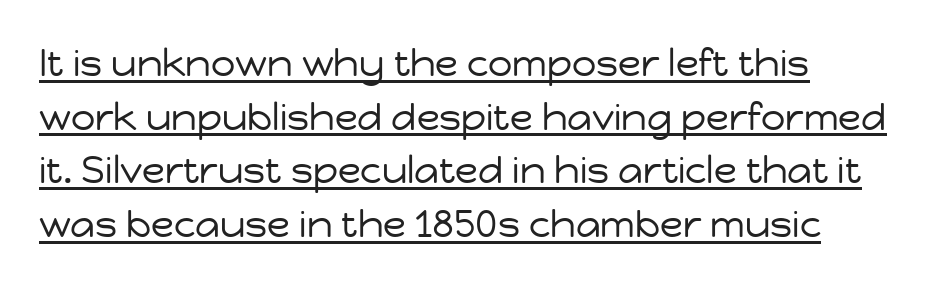
{"serif": "no", "italic": "no", "bold": "no", "weight": "regular", "width": "normal", "stroke_contrast": "low", "x_height": "medium", "monospaced": "no", "underline": "yes", "align": "left", "line_spacing": "normal", "line_spacing_ratio": 1.41, "letter_spacing": "normal", "letter_spacing_em": 0.0, "glyph_px": 38}
